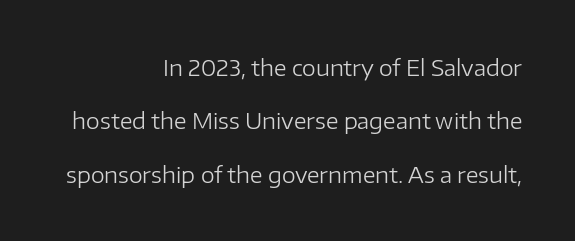
What's the leading like? Stretched, with rows far apart. The rendering anchors every line to the right-hand side. Every character sits straight up, as roman type does. Heaviness? Minimal to ordinary, like unemphasized prose.
